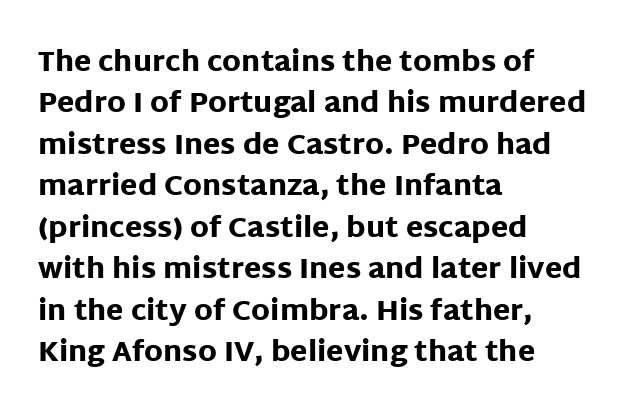
Q: Is the text bold? A: Yes.
Q: Is the text italic (slanted)? A: No, it is upright.
Q: Is the typeface a serif or a sans-serif typeface? A: Sans-serif.
Q: Is the text underlined? A: No.
Q: How is the paragraph aligned? A: Left-aligned.
Q: Is the spacing between letters normal or unusually wide? A: Normal.
Q: Is the spacing between lines tight, normal or loose? A: Normal.
Q: Width (condensed, normal, or wide)? A: Normal.
Q: Stroke contrast? A: Low.
Q: x-height? A: Large.
Q: Monospaced? A: No.
